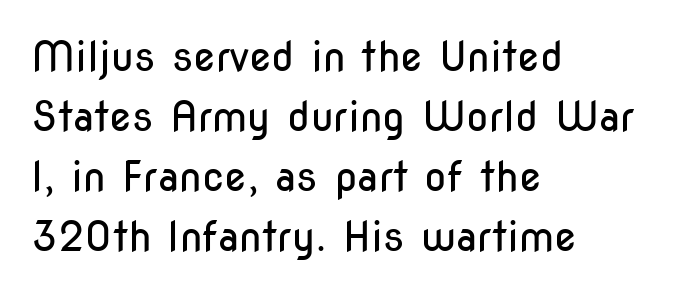
{"serif": "no", "italic": "no", "bold": "no", "weight": "regular", "width": "condensed", "stroke_contrast": "low", "x_height": "medium", "monospaced": "no", "underline": "no", "align": "left", "line_spacing": "normal", "line_spacing_ratio": 1.46, "letter_spacing": "normal", "letter_spacing_em": 0.0, "glyph_px": 41}
